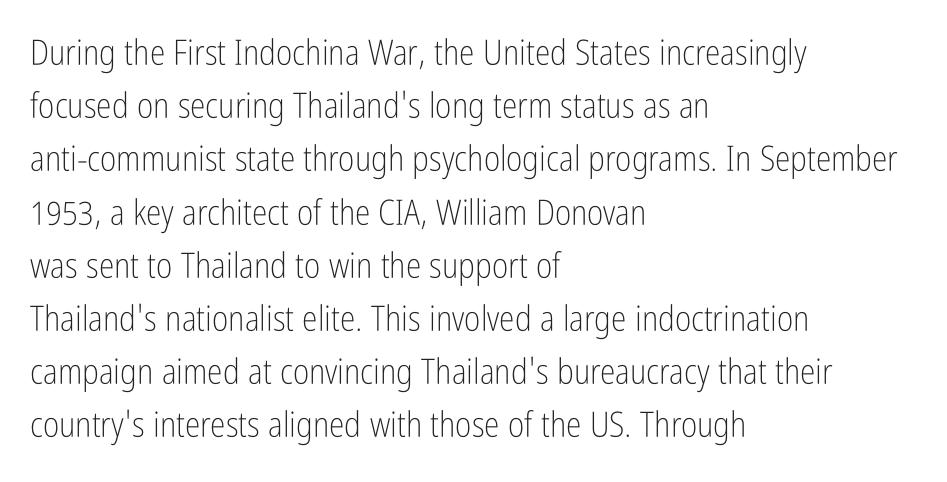
Descenders are the only things crossing below the line. The lettering holds an erect, upright posture throughout. Spacing verdict: proportional, widths tailored to each character. The face used here is a sans, in the tradition of grotesques and geometrics. Vertical stems look standard width or narrower in stroke.
